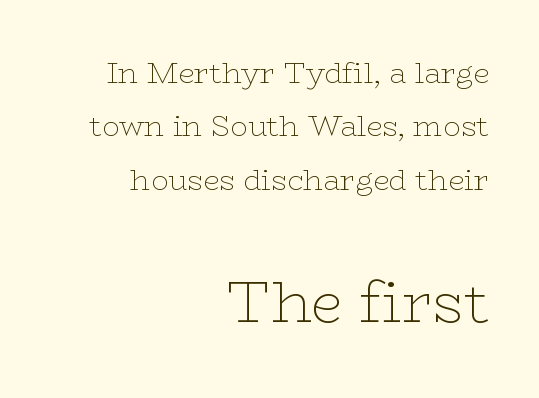
{"serif": "yes", "italic": "no", "bold": "no", "weight": "thin", "width": "wide", "stroke_contrast": "low", "x_height": "medium", "monospaced": "no", "underline": "no", "align": "right", "line_spacing_ratio": 1.84, "letter_spacing": "normal", "letter_spacing_em": 0.0, "larger_block": "second", "size_ratio": 2.0, "glyph_px": 58}
